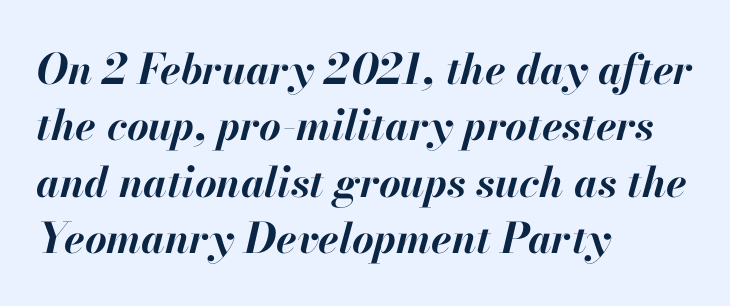
{"italic": "yes", "lean": "right", "slant_degrees": 13, "bold": "yes", "weight": "bold", "width": "normal", "stroke_contrast": "high", "x_height": "small", "monospaced": "no", "underline": "no", "align": "left", "line_spacing": "normal", "line_spacing_ratio": 1.34, "letter_spacing": "normal", "letter_spacing_em": 0.0, "glyph_px": 42}
